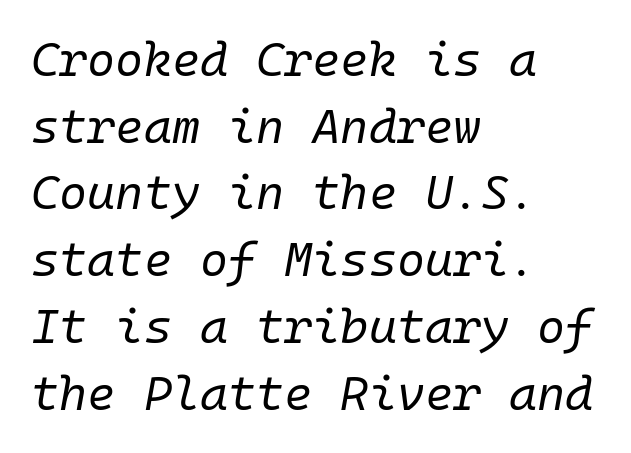
The lines are quadded left. These lines keep a tight, regular rhythm from letter to letter. Letters rest on an invisible, unmarked baseline. The block of text has a typical density, with ordinary space between rows. Think of a typewriter: that constant character pitch is what you see here.
